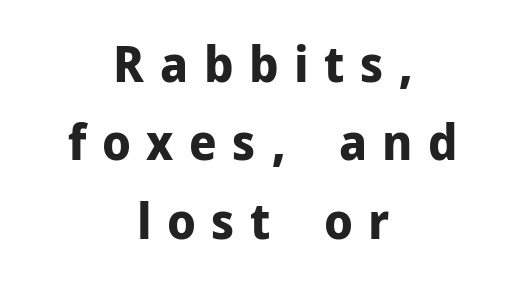
Q: Is the text bold? A: Yes.
Q: Is the text italic (slanted)? A: No, it is upright.
Q: Is the typeface a serif or a sans-serif typeface? A: Sans-serif.
Q: Is the text underlined? A: No.
Q: How is the paragraph aligned? A: Centered.
Q: Is the spacing between letters normal or unusually wide? A: Unusually wide.
Q: Is the spacing between lines tight, normal or loose? A: Normal.
Q: Width (condensed, normal, or wide)? A: Normal.
Q: Stroke contrast? A: Low.
Q: x-height? A: Medium.
Q: Monospaced? A: No.
